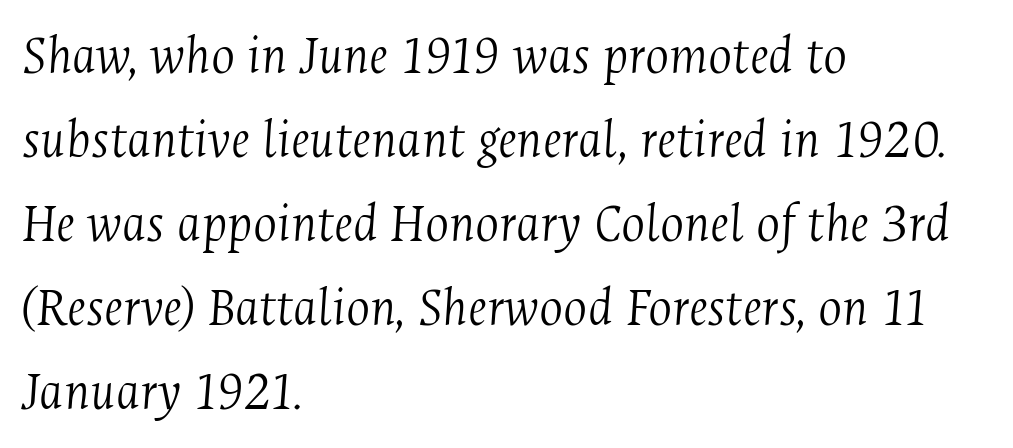
{"serif": "yes", "italic": "yes", "lean": "right", "slant_degrees": 4, "bold": "no", "weight": "light", "width": "condensed", "stroke_contrast": "medium", "x_height": "medium", "monospaced": "no", "underline": "no", "align": "left", "line_spacing": "normal", "line_spacing_ratio": 1.5, "letter_spacing": "normal", "letter_spacing_em": 0.0, "glyph_px": 56}
